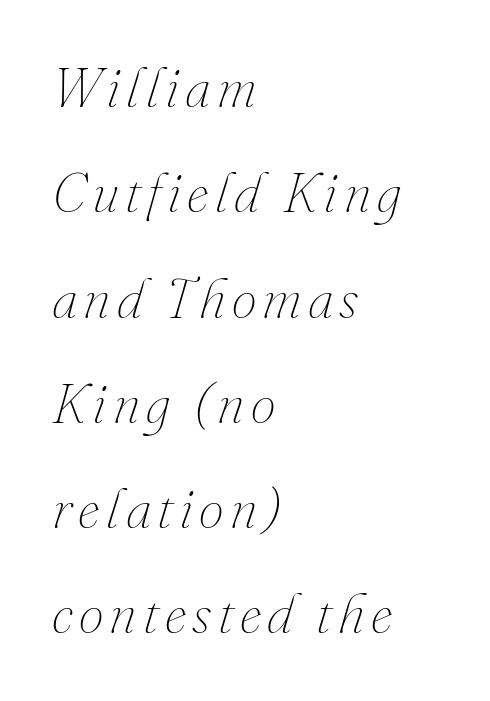
An italicized treatment has been applied to the whole sample. The words here are not underlined. Character widths vary here, with narrow letters taking less room than wide ones. Left-aligned paragraph, ragged on the right. Stems here are at most as thick as an everyday book face.
